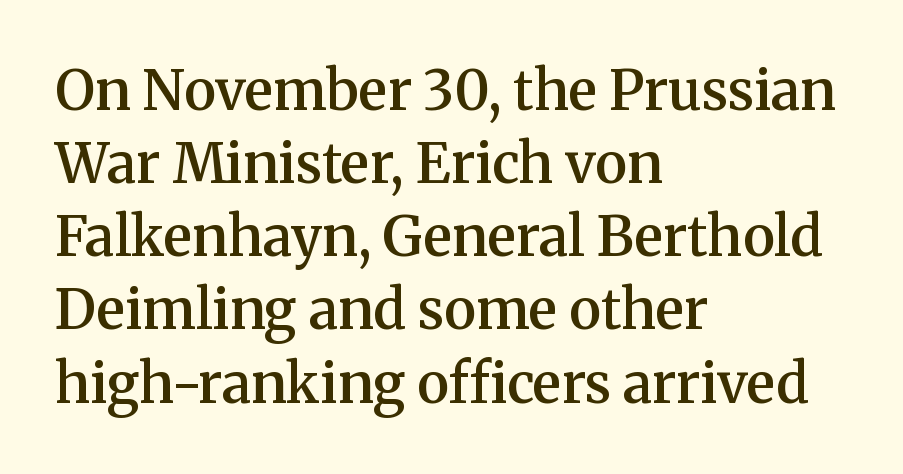
Q: Is the text bold? A: Semi-bold.
Q: Is the text italic (slanted)? A: No, it is upright.
Q: Is the typeface a serif or a sans-serif typeface? A: Serif.
Q: Is the text underlined? A: No.
Q: How is the paragraph aligned? A: Left-aligned.
Q: Is the spacing between letters normal or unusually wide? A: Normal.
Q: Is the spacing between lines tight, normal or loose? A: Normal.
Q: Width (condensed, normal, or wide)? A: Normal.
Q: Stroke contrast? A: Medium.
Q: x-height? A: Medium.
Q: Monospaced? A: No.
